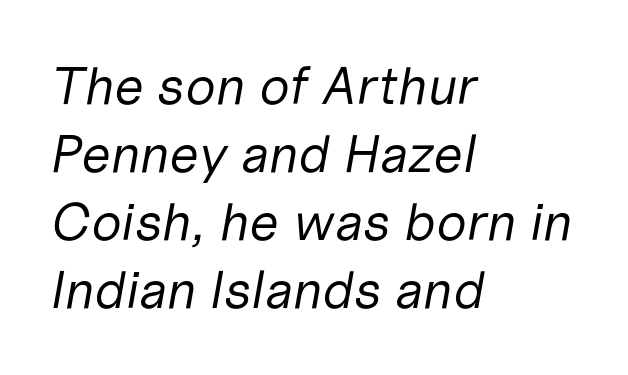
Looks like regular typesetting: each glyph gets only the width it needs. This sample is left-justified, so line endings fall wherever the words run out. These lines sit exactly where default settings would place them. Heaviness? Minimal to ordinary, like unemphasized prose. Type without underlining.
